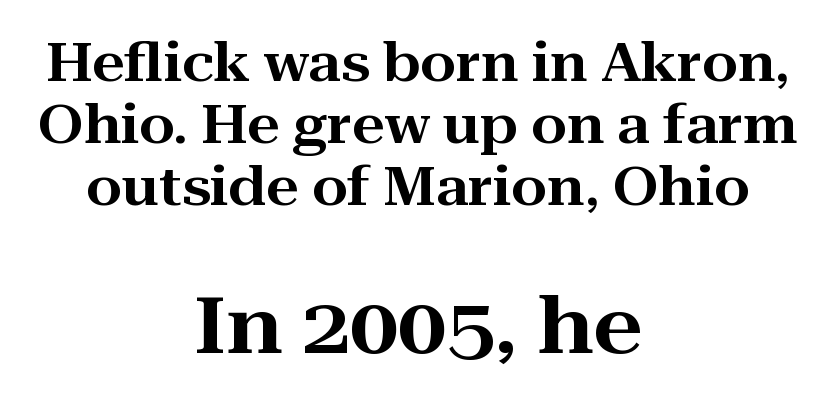
The image shows 78 px wide serif type, upright; set centered, line spacing 1.19x, normal letter spacing, not underlined; the second (bottom) block is 1.5x larger; high stroke contrast and a medium x-height.
